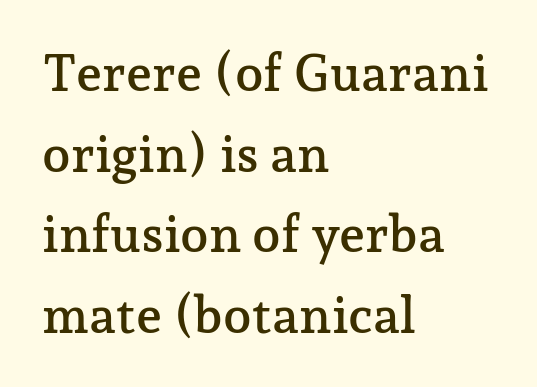
The image shows 51 px serif type, upright; set left-aligned, normal line spacing (1.58x), normal letter spacing, not underlined; low stroke contrast and a medium x-height.
